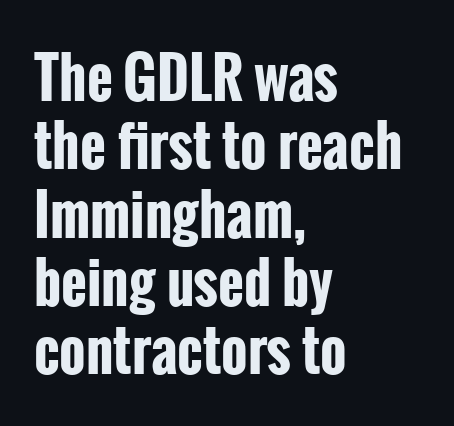
{"serif": "no", "italic": "no", "bold": "yes", "weight": "bold", "width": "condensed", "stroke_contrast": "low", "x_height": "medium", "monospaced": "no", "underline": "no", "align": "left", "line_spacing_ratio": 1.22, "letter_spacing": "normal", "letter_spacing_em": 0.0, "glyph_px": 56}
